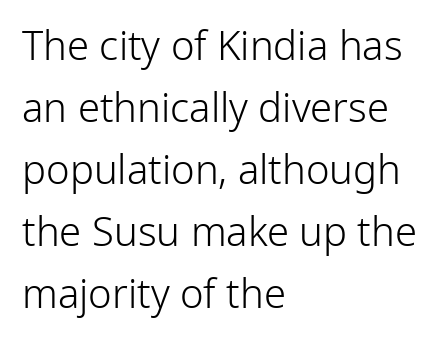
{"serif": "no", "italic": "no", "bold": "no", "weight": "light", "width": "normal", "stroke_contrast": "low", "x_height": "medium", "monospaced": "no", "underline": "no", "align": "left", "line_spacing": "normal", "line_spacing_ratio": 1.55, "letter_spacing": "normal", "letter_spacing_em": 0.0, "glyph_px": 40}
